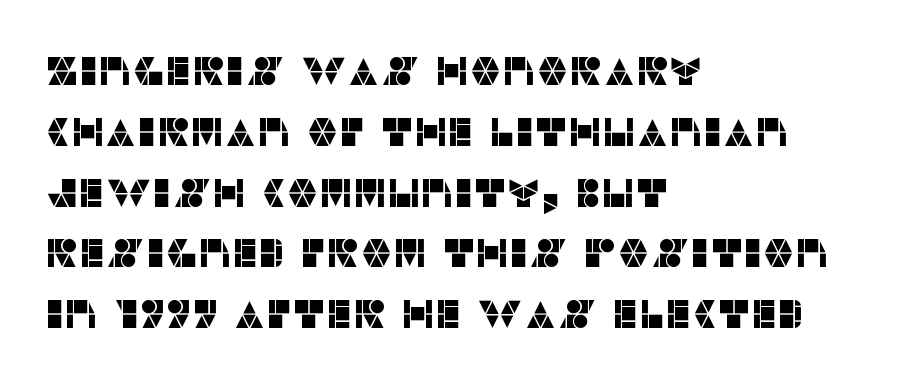
{"serif": "no", "italic": "no", "width": "normal", "stroke_contrast": "low", "x_height": "large", "monospaced": "no", "underline": "no", "align": "left", "line_spacing": "normal", "line_spacing_ratio": 1.52, "letter_spacing": "normal", "letter_spacing_em": 0.0, "glyph_px": 40}
